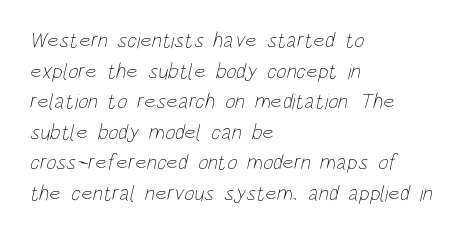
The letters sit at their default tracking, neither squeezed nor spread. Check under the words: just untouched page. The characters are drawn with everyday or finer stroke widths. A typesetter would call this leading conventional body-copy spacing.
